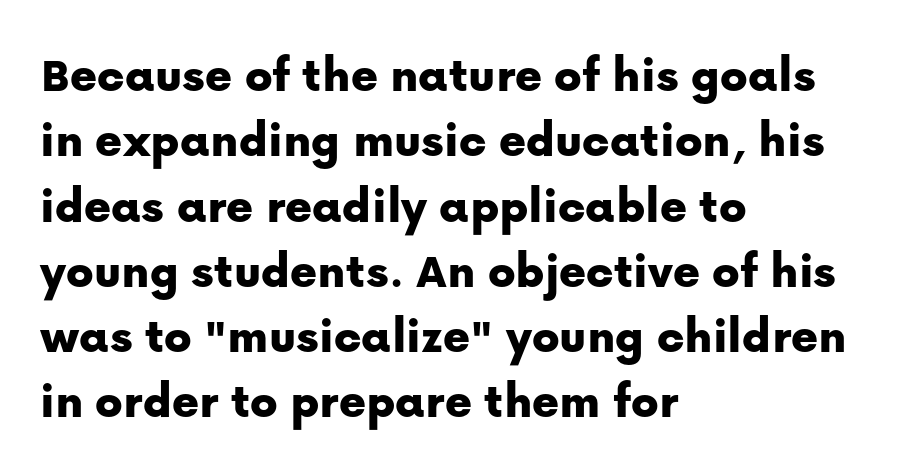
This sample is left-justified, so line endings fall wherever the words run out. The area under the type is left untouched. The glyphs in this specimen are sans serif. Is there much room between lines? A standard amount, neither cramped nor airy. In terms of posture, this sample is upright. Between one letter and the next there's only the usual sliver of space.
